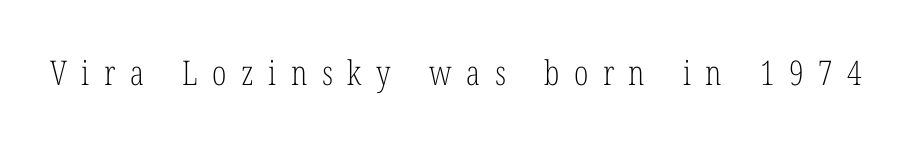
Q: Is the text bold? A: No.
Q: Is the text italic (slanted)? A: No, it is upright.
Q: Is the typeface a serif or a sans-serif typeface? A: Serif.
Q: Is the text underlined? A: No.
Q: Is the spacing between letters normal or unusually wide? A: Unusually wide.
Q: Width (condensed, normal, or wide)? A: Condensed.
Q: Stroke contrast? A: Low.
Q: x-height? A: Medium.
Q: Monospaced? A: No.
